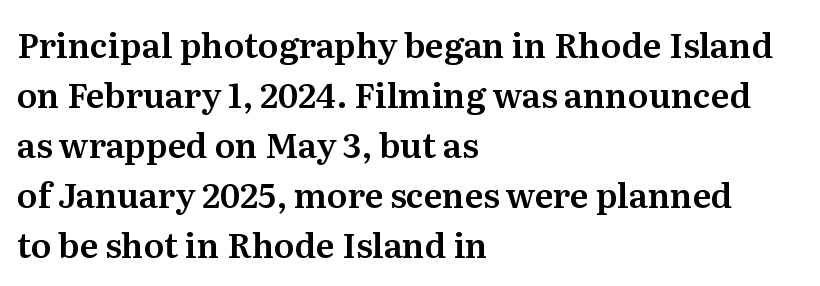
{"serif": "yes", "italic": "no", "width": "normal", "stroke_contrast": "medium", "x_height": "medium", "monospaced": "no", "underline": "no", "align": "left", "line_spacing": "normal", "line_spacing_ratio": 1.47, "letter_spacing": "normal", "letter_spacing_em": 0.0, "glyph_px": 34}
